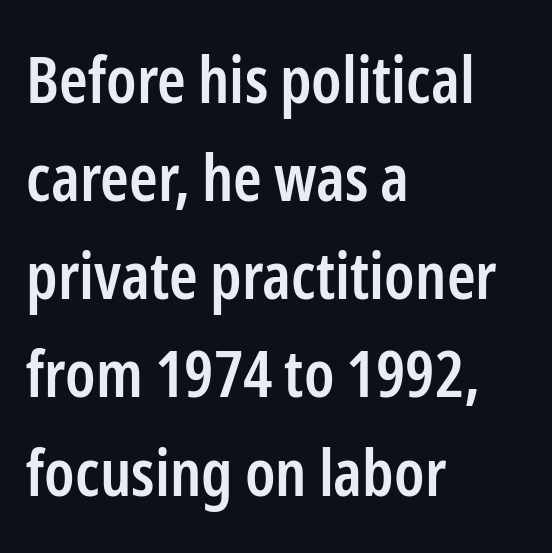
The image shows 65 px semibold, condensed sans-serif type, upright; set left-aligned, normal line spacing (1.51x), normal letter spacing, not underlined; low stroke contrast and a medium x-height.
